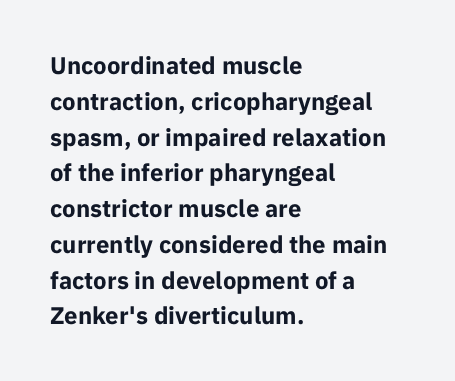
{"italic": "no", "bold": "yes", "underline": "no", "align": "left", "line_spacing": "normal", "line_spacing_ratio": 1.49, "letter_spacing": "normal", "letter_spacing_em": 0.0, "glyph_px": 24}
